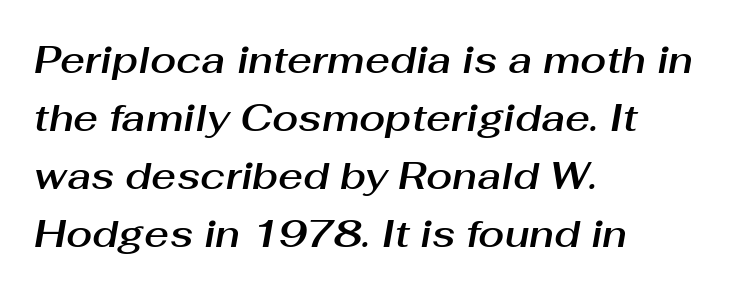
The image shows 38 px text type, italic (leaning right); set left-aligned, normal line spacing (1.53x), normal letter spacing, not underlined; medium stroke contrast and a medium x-height.
